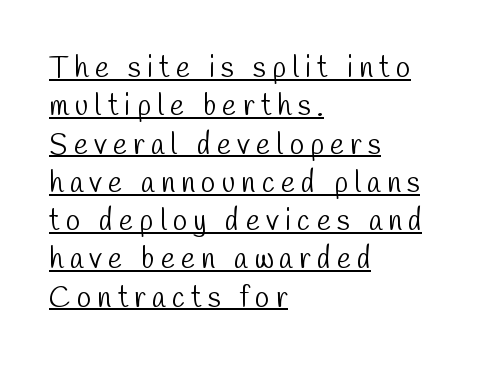
{"serif": "no", "bold": "no", "weight": "light", "width": "condensed", "stroke_contrast": "low", "x_height": "medium", "monospaced": "no", "underline": "yes", "align": "left", "line_spacing": "normal", "line_spacing_ratio": 1.32, "letter_spacing": "wide", "letter_spacing_em": 0.22, "glyph_px": 29}
